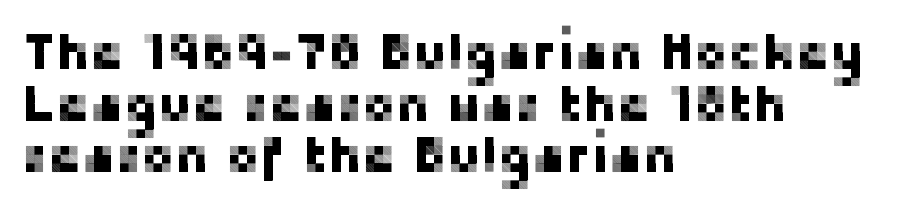
Q: Is the text italic (slanted)? A: No, it is upright.
Q: Is the typeface a serif or a sans-serif typeface? A: Sans-serif.
Q: Is the text underlined? A: No.
Q: How is the paragraph aligned? A: Left-aligned.
Q: Is the spacing between letters normal or unusually wide? A: Normal.
Q: Is the spacing between lines tight, normal or loose? A: Tight.
Q: Width (condensed, normal, or wide)? A: Normal.
Q: Stroke contrast? A: Low.
Q: x-height? A: Medium.
Q: Monospaced? A: No.
